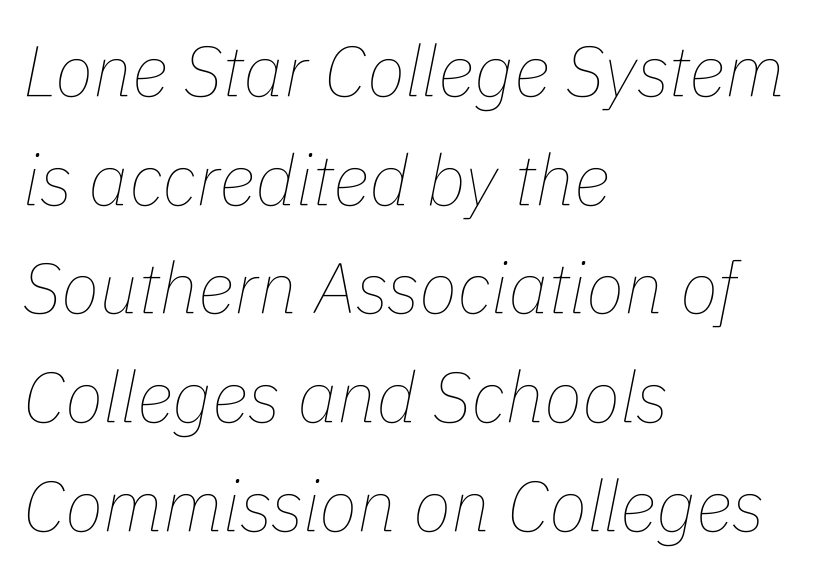
The passage shown is typed in a proportional face where columns would drift. Baseline-to-baseline distance is the conventional proportion of letter height. A typesetter would call this zero additional tracking. Anything drawn beneath the words? Only blank space.
